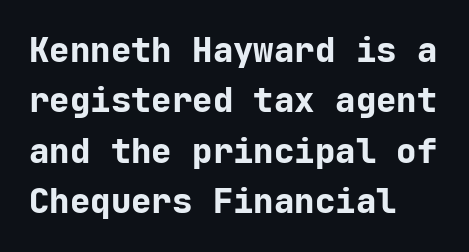
The image shows 34 px bold sans-serif type, upright, monospaced; set left-aligned, normal line spacing (1.48x), normal letter spacing, not underlined; low stroke contrast and a medium x-height.
